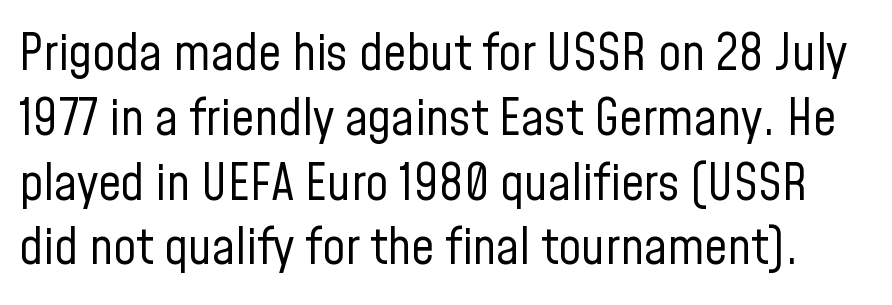
Q: Is the text bold? A: No.
Q: Is the text italic (slanted)? A: No, it is upright.
Q: Is the typeface a serif or a sans-serif typeface? A: Sans-serif.
Q: Is the text underlined? A: No.
Q: Is the spacing between letters normal or unusually wide? A: Normal.
Q: Is the spacing between lines tight, normal or loose? A: Normal.
Q: Width (condensed, normal, or wide)? A: Condensed.
Q: Stroke contrast? A: Low.
Q: x-height? A: Medium.
Q: Monospaced? A: No.
